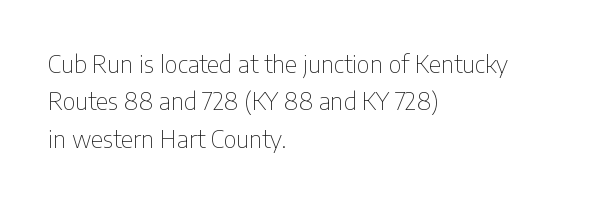
Evenly set lines give the paragraph a standard silhouette. Here the glyphs are tracked normally, forming tight word shapes. Rule under the text: the space is simply empty. Italic? Not at all — the glyphs are vertical. These glyphs show unthickened strokes, regular width or finer.
